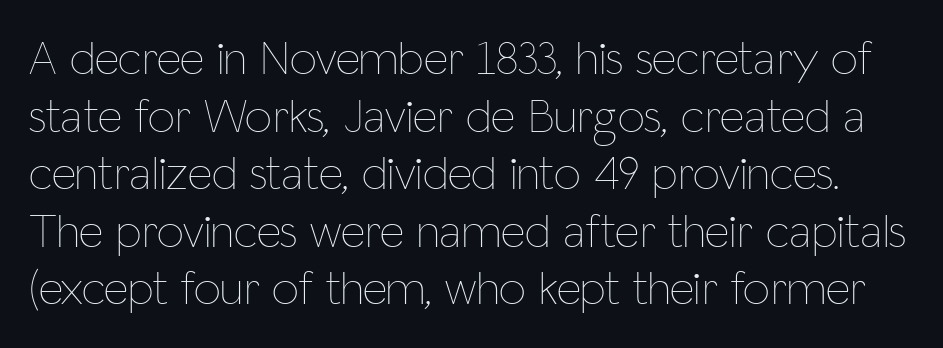
{"italic": "no", "bold": "no", "weight": "thin", "width": "condensed", "stroke_contrast": "low", "x_height": "medium", "monospaced": "no", "underline": "no", "line_spacing_ratio": 1.2, "letter_spacing": "normal", "letter_spacing_em": 0.0, "glyph_px": 48}
